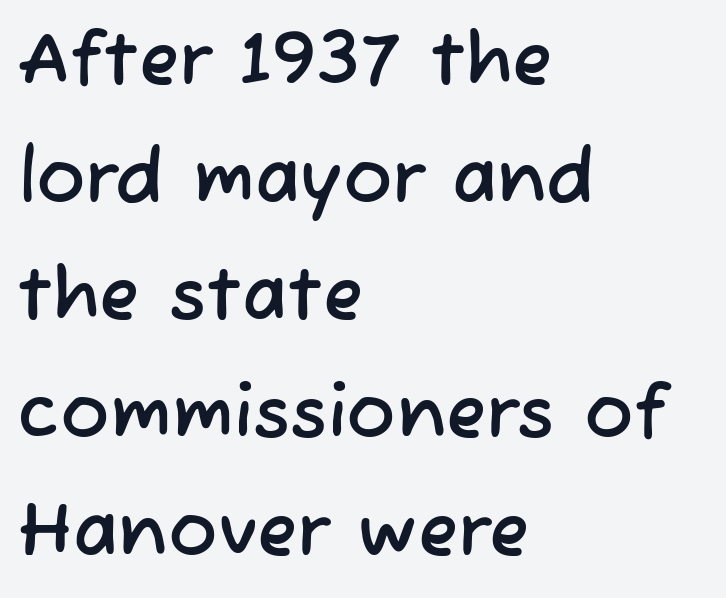
Which margin do the lines hug? The left one — the right edge is uneven. A typesetter would call this zero additional tracking. Spacing verdict: proportional, widths tailored to each character. If you measured baseline to baseline, you'd find a middling distance. Only glyphs here, with clear space below each row. Serif or sans? Sans — the stroke terminals are bare.
